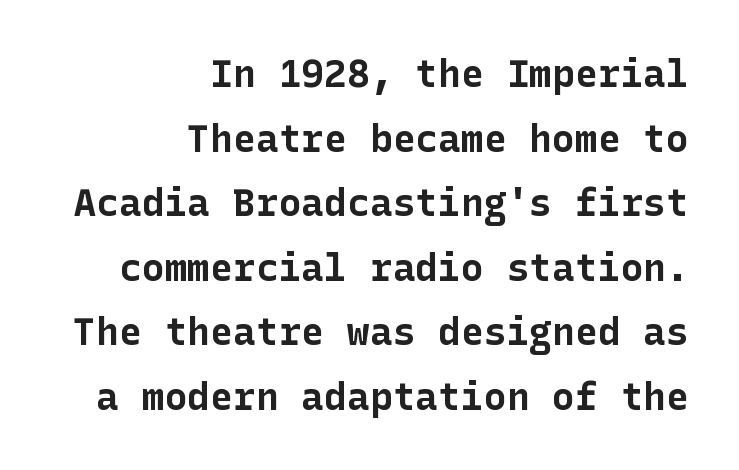
The image shows 38 px bold sans-serif type, upright; set right-aligned, normal line spacing (1.7x), normal letter spacing, not underlined; low stroke contrast and a medium x-height.
